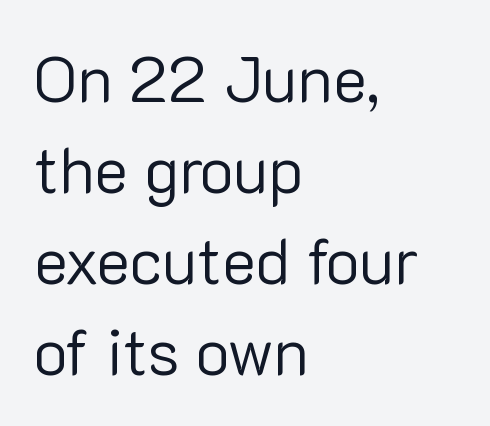
{"serif": "no", "italic": "no", "bold": "no", "weight": "regular", "width": "normal", "stroke_contrast": "low", "x_height": "medium", "monospaced": "no", "underline": "no", "align": "left", "line_spacing": "normal", "line_spacing_ratio": 1.42, "letter_spacing": "normal", "letter_spacing_em": 0.0, "glyph_px": 64}
